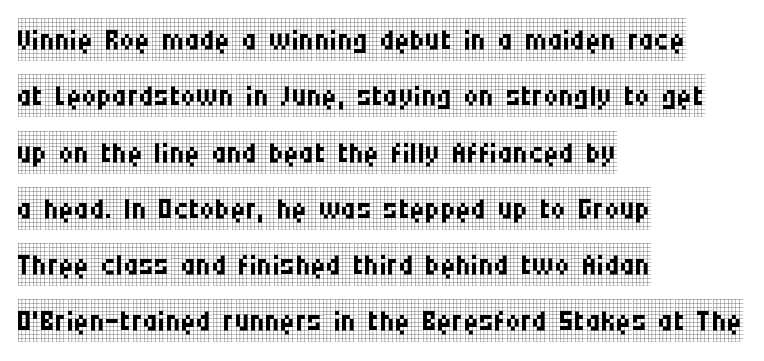
Underlining? Definitely not there. The setting favours the left margin, as ordinary paragraphs usually do. No heavy texture on the line: the type isn't bold. The lines sit at an ordinary, default distance from one another. The gaps between neighbouring characters are ordinary and unremarkable.
